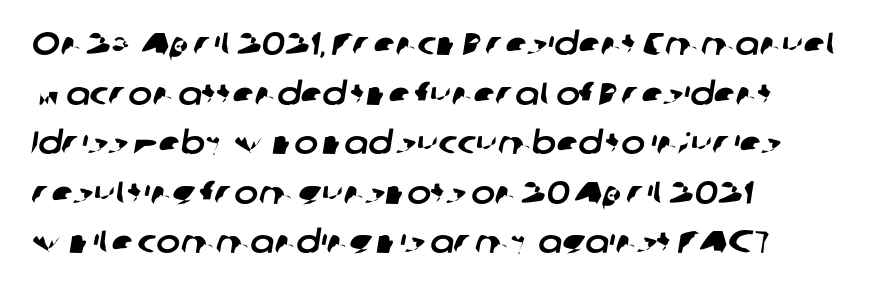
Q: Is the typeface a serif or a sans-serif typeface? A: Sans-serif.
Q: Is the text underlined? A: No.
Q: How is the paragraph aligned? A: Left-aligned.
Q: Is the spacing between letters normal or unusually wide? A: Normal.
Q: Is the spacing between lines tight, normal or loose? A: Normal.
Q: Width (condensed, normal, or wide)? A: Normal.
Q: Stroke contrast? A: Low.
Q: x-height? A: Medium.
Q: Monospaced? A: No.
